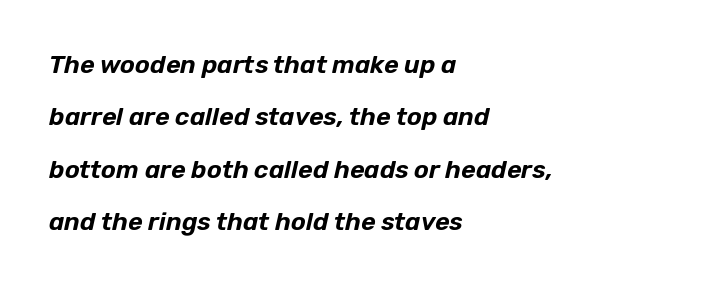
The image shows 25 px text type, italic (leaning right); set left-aligned, loose line spacing (2.1x), normal letter spacing, not underlined.
